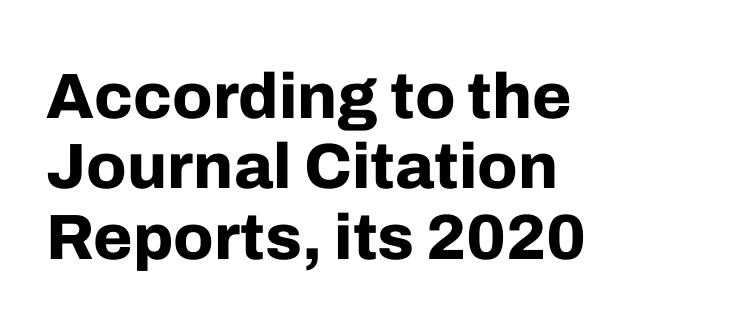
The image shows 64 px bold sans-serif type, upright; set left-aligned, tight line spacing (1.1x), normal letter spacing, not underlined; low stroke contrast and a medium x-height.
